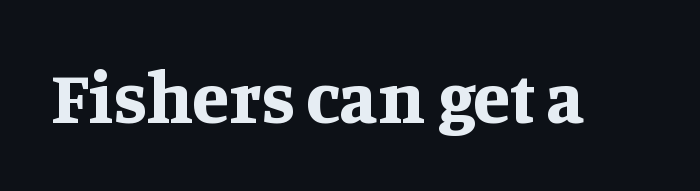
{"serif": "yes", "italic": "no", "bold": "yes", "weight": "bold", "width": "normal", "stroke_contrast": "medium", "x_height": "large", "monospaced": "no", "underline": "no", "letter_spacing": "normal", "letter_spacing_em": 0.0, "glyph_px": 74}
